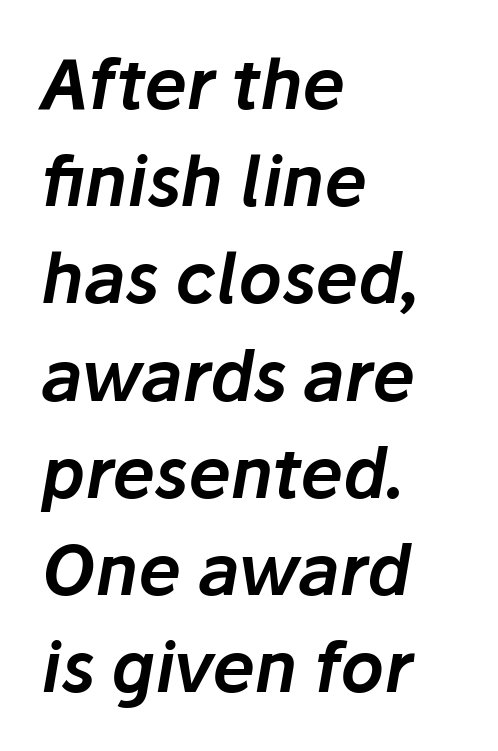
Caption: standard tracking, unaltered. A clean baseline with only descenders dipping below it. Interline gaps are of average width in this sample. You could not count columns in this text — the font is proportionally spaced. The whole block is typeset with a tilt.
